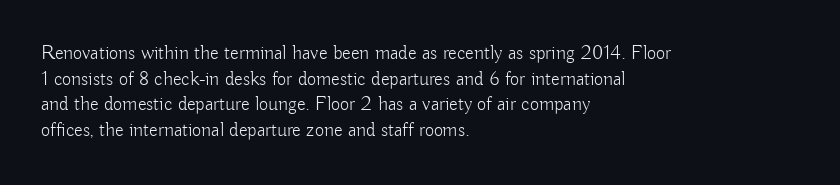
The weight would be labelled regular, book, light, or lighter still. Tall strokes in this sample are plumb rather than angled. These lines stack with their left ends in a neat column. Unmarked baselines from the first word to the last. Regular leading. A typesetter would call this zero additional tracking.
